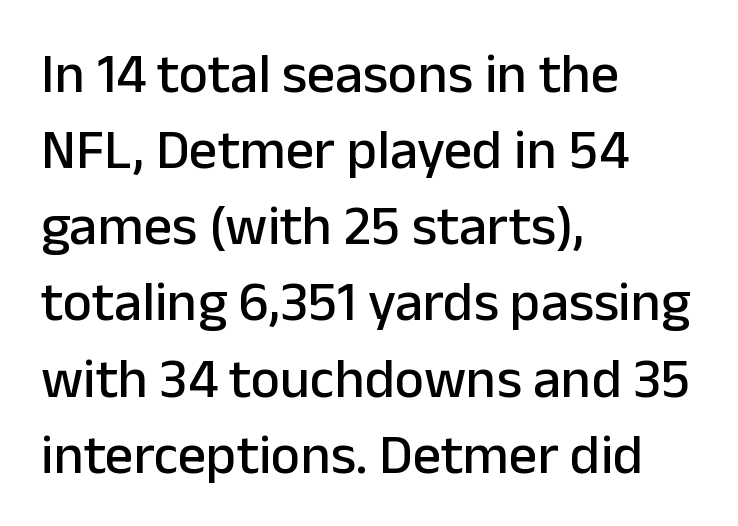
Q: Is the text italic (slanted)? A: No, it is upright.
Q: Is the typeface a serif or a sans-serif typeface? A: Sans-serif.
Q: Is the text underlined? A: No.
Q: How is the paragraph aligned? A: Left-aligned.
Q: Is the spacing between letters normal or unusually wide? A: Normal.
Q: Is the spacing between lines tight, normal or loose? A: Normal.
Q: Width (condensed, normal, or wide)? A: Normal.
Q: Stroke contrast? A: Low.
Q: x-height? A: Medium.
Q: Monospaced? A: No.
